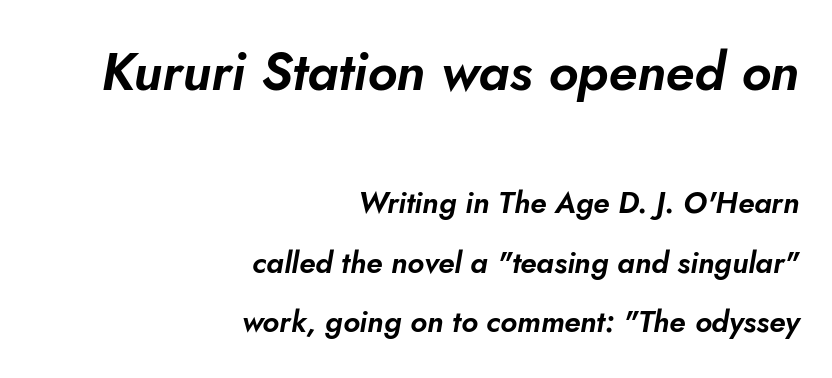
Is this a fixed-width face? No — the glyphs have proportional, varying widths. A flush-right, rag-left setting is used for this passage. Compare the two chunks: the upper has the greater cap height. Compared with typical body copy, the letter spacing here is the same. The whole block is typeset with a tilt.
